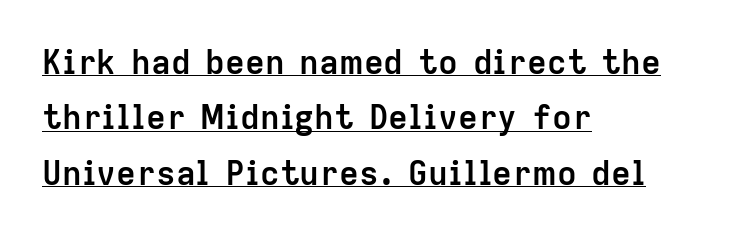
The line texture is even and compact thanks to regular tracking. You can see a thin bar hugging the bottom of the glyphs. All the whitespace from short lines collects on the right. You can tell it's not italic because the verticals are truly vertical.
